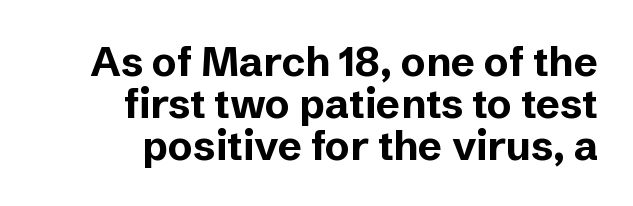
Q: Is the text bold? A: Yes.
Q: Is the text italic (slanted)? A: No, it is upright.
Q: Is the typeface a serif or a sans-serif typeface? A: Sans-serif.
Q: Is the text underlined? A: No.
Q: How is the paragraph aligned? A: Right-aligned.
Q: Is the spacing between letters normal or unusually wide? A: Normal.
Q: Is the spacing between lines tight, normal or loose? A: Tight.
Q: Width (condensed, normal, or wide)? A: Normal.
Q: Stroke contrast? A: Low.
Q: x-height? A: Medium.
Q: Monospaced? A: No.
